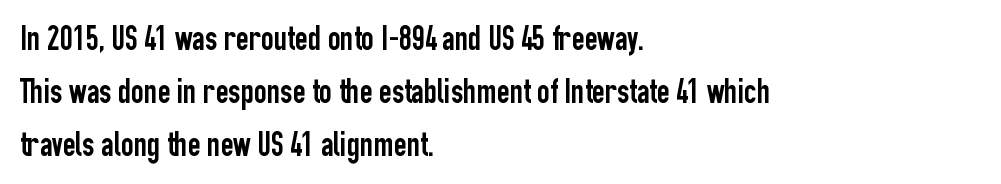
The text block is weighted toward the left margin, trailing off unevenly rightward. The area under the type is left untouched. Here the designer chose a conventional face with non-uniform glyph widths. A sans-serif font was chosen for this passage.
